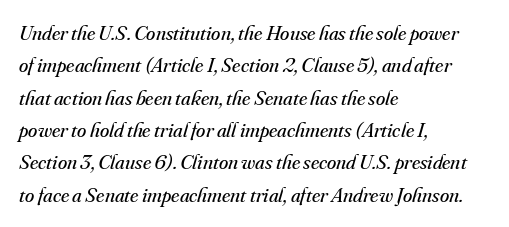
{"italic": "yes", "lean": "right", "slant_degrees": 16, "bold": "no", "underline": "no", "align": "left", "line_spacing": "normal", "line_spacing_ratio": 1.54, "letter_spacing": "normal", "letter_spacing_em": 0.0, "glyph_px": 21}
